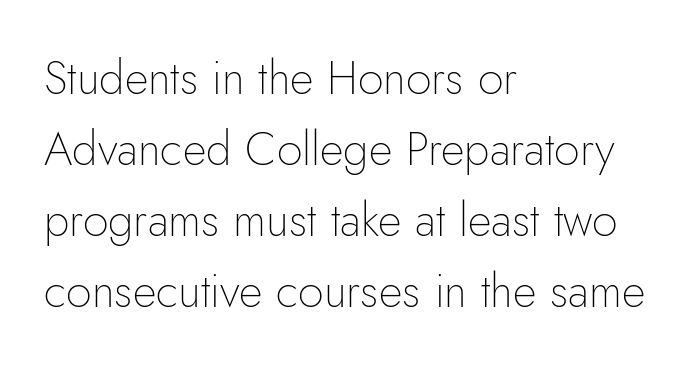
{"serif": "no", "italic": "no", "bold": "no", "weight": "thin", "width": "normal", "stroke_contrast": "low", "x_height": "small", "monospaced": "no", "underline": "no", "align": "left", "line_spacing": "normal", "line_spacing_ratio": 1.54, "letter_spacing": "normal", "letter_spacing_em": 0.0, "glyph_px": 46}
